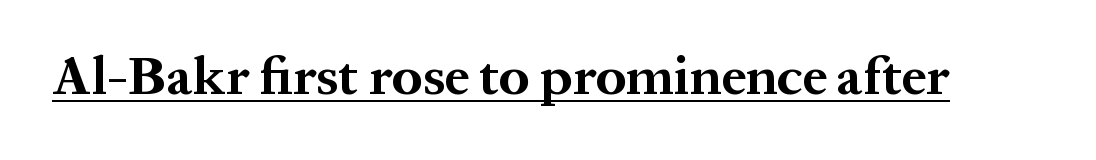
{"serif": "yes", "italic": "no", "bold": "yes", "weight": "bold", "width": "normal", "stroke_contrast": "medium", "x_height": "medium", "monospaced": "no", "underline": "yes", "letter_spacing": "normal", "letter_spacing_em": 0.0, "glyph_px": 55}
